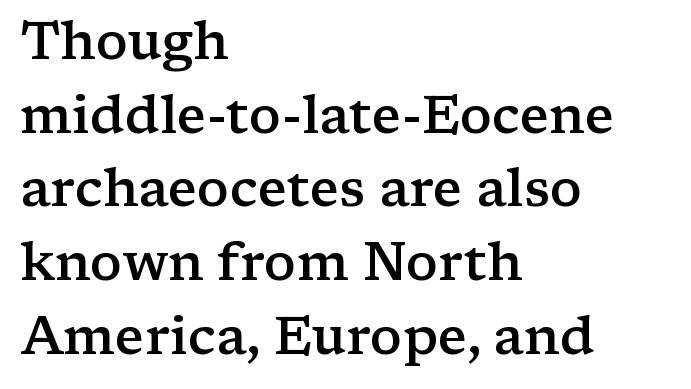
The image shows 53 px semibold, wide serif type, upright; set left-aligned, normal line spacing (1.39x), normal letter spacing, not underlined; low stroke contrast and a medium x-height.
